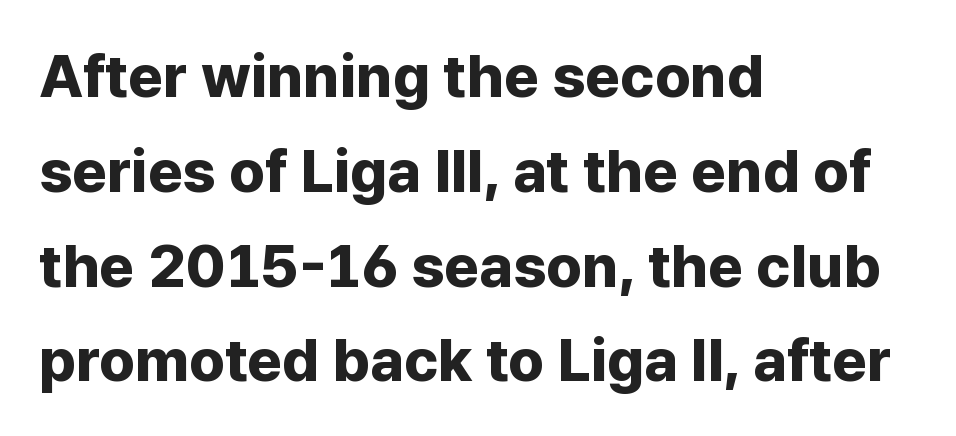
Q: Is the text bold? A: Yes.
Q: Is the text italic (slanted)? A: No, it is upright.
Q: Is the typeface a serif or a sans-serif typeface? A: Sans-serif.
Q: Is the text underlined? A: No.
Q: How is the paragraph aligned? A: Left-aligned.
Q: Is the spacing between letters normal or unusually wide? A: Normal.
Q: Is the spacing between lines tight, normal or loose? A: Normal.
Q: Width (condensed, normal, or wide)? A: Normal.
Q: Stroke contrast? A: Low.
Q: x-height? A: Medium.
Q: Monospaced? A: No.
